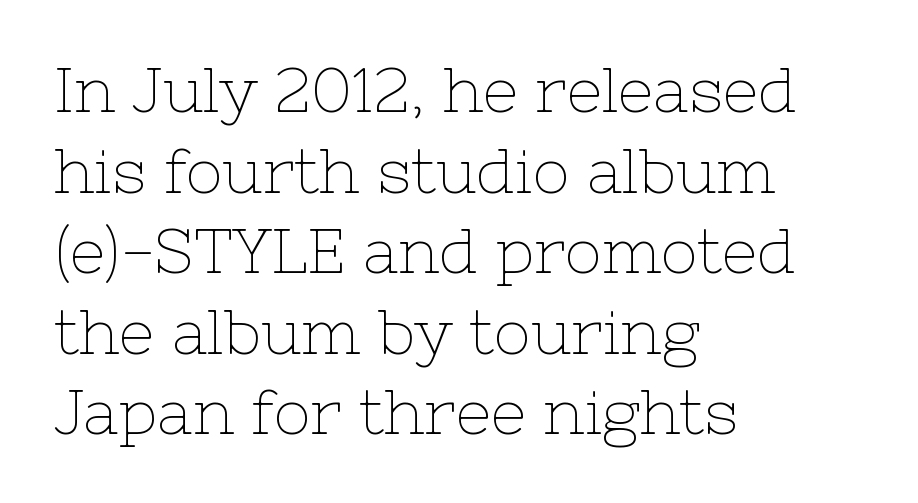
Q: Is the text bold? A: No.
Q: Is the text italic (slanted)? A: No, it is upright.
Q: Is the typeface a serif or a sans-serif typeface? A: Serif.
Q: Is the text underlined? A: No.
Q: How is the paragraph aligned? A: Left-aligned.
Q: Is the spacing between letters normal or unusually wide? A: Normal.
Q: Is the spacing between lines tight, normal or loose? A: Normal.
Q: Width (condensed, normal, or wide)? A: Normal.
Q: Stroke contrast? A: Low.
Q: x-height? A: Medium.
Q: Monospaced? A: No.
